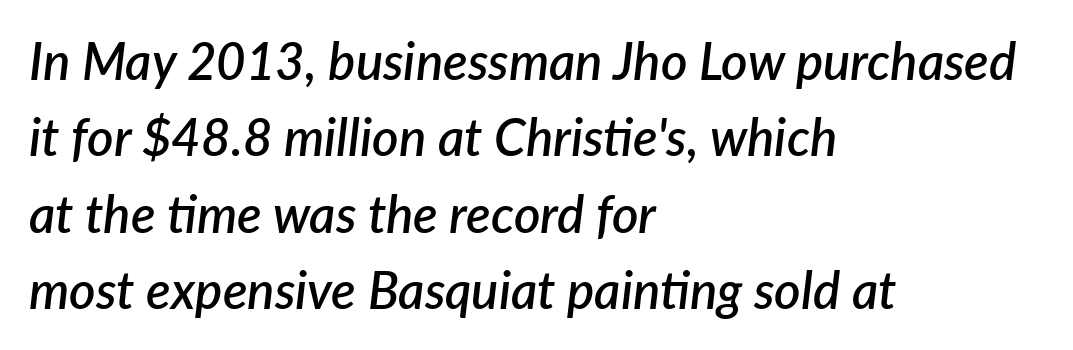
The image shows 51 px semibold type, italic (leaning right); set left-aligned, normal line spacing (1.5x), normal letter spacing, not underlined; low stroke contrast and a medium x-height.
